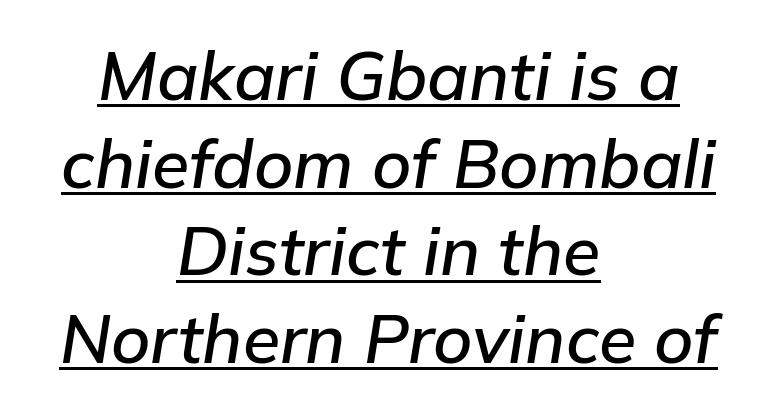
{"italic": "yes", "lean": "right", "slant_degrees": 9, "width": "normal", "stroke_contrast": "low", "x_height": "medium", "monospaced": "no", "underline": "yes", "align": "center", "line_spacing": "normal", "line_spacing_ratio": 1.29, "letter_spacing": "normal", "letter_spacing_em": 0.0, "glyph_px": 68}
